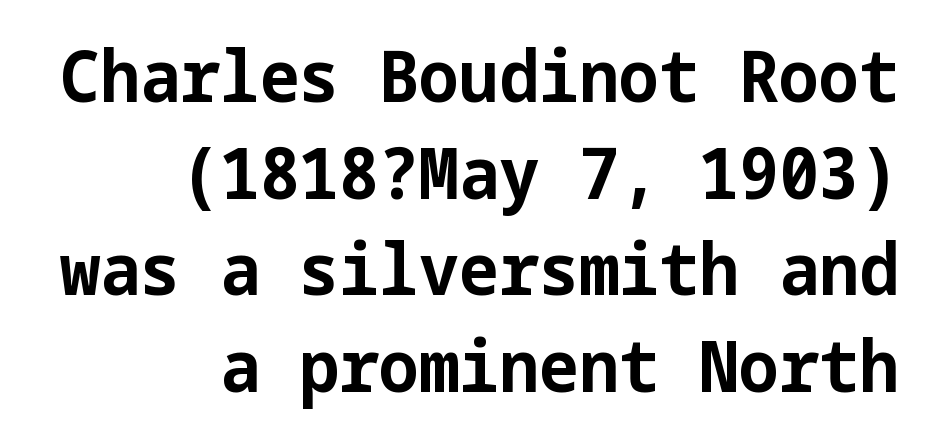
Q: Is the text bold? A: Yes.
Q: Is the text italic (slanted)? A: No, it is upright.
Q: Is the typeface a serif or a sans-serif typeface? A: Sans-serif.
Q: Is the text underlined? A: No.
Q: How is the paragraph aligned? A: Right-aligned.
Q: Is the spacing between letters normal or unusually wide? A: Normal.
Q: Is the spacing between lines tight, normal or loose? A: Normal.
Q: Width (condensed, normal, or wide)? A: Normal.
Q: Stroke contrast? A: Low.
Q: x-height? A: Medium.
